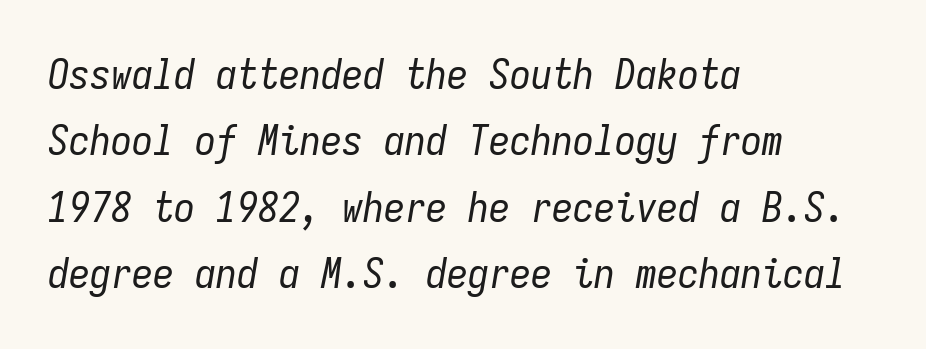
The image shows 42 px regular-weight, condensed type, italic (leaning right), monospaced; set left-aligned, normal line spacing (1.58x), normal letter spacing, not underlined; low stroke contrast and a medium x-height.
